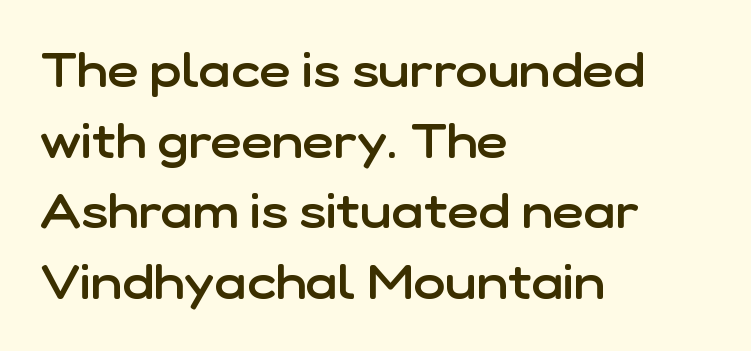
Q: Is the text bold? A: Semi-bold.
Q: Is the text italic (slanted)? A: No, it is upright.
Q: Is the typeface a serif or a sans-serif typeface? A: Sans-serif.
Q: Is the text underlined? A: No.
Q: How is the paragraph aligned? A: Left-aligned.
Q: Is the spacing between letters normal or unusually wide? A: Normal.
Q: Is the spacing between lines tight, normal or loose? A: Normal.
Q: Width (condensed, normal, or wide)? A: Normal.
Q: Stroke contrast? A: Low.
Q: x-height? A: Medium.
Q: Monospaced? A: No.
